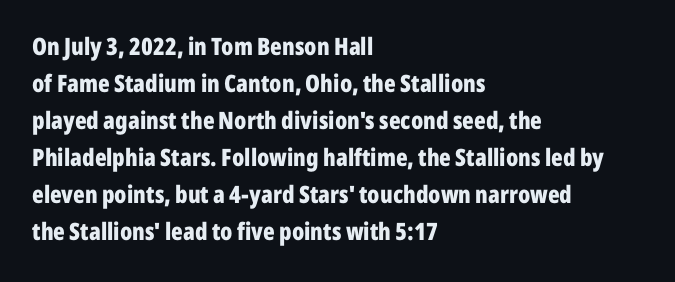
{"italic": "no", "bold": "yes", "underline": "no", "align": "left", "line_spacing": "normal", "line_spacing_ratio": 1.54, "letter_spacing": "normal", "letter_spacing_em": 0.0, "glyph_px": 24}
